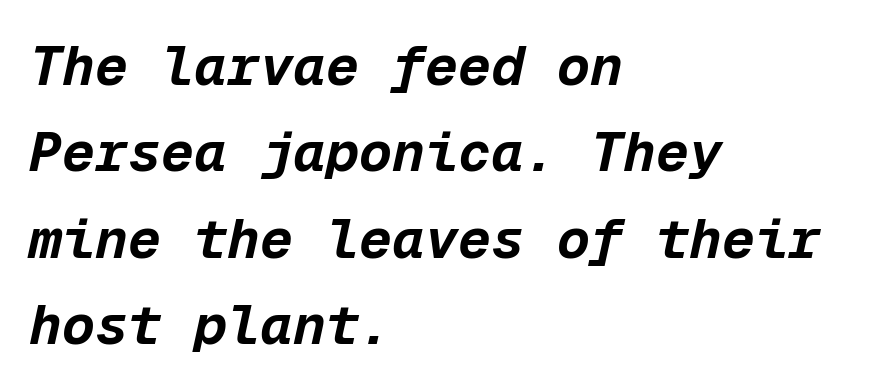
Q: Is the text bold? A: Yes.
Q: Is the text italic (slanted)? A: Yes, it leans right by about 12 degrees.
Q: Is the text underlined? A: No.
Q: How is the paragraph aligned? A: Left-aligned.
Q: Is the spacing between letters normal or unusually wide? A: Normal.
Q: Is the spacing between lines tight, normal or loose? A: Normal.
Q: Width (condensed, normal, or wide)? A: Normal.
Q: Stroke contrast? A: Low.
Q: x-height? A: Medium.
Q: Monospaced? A: Yes.
